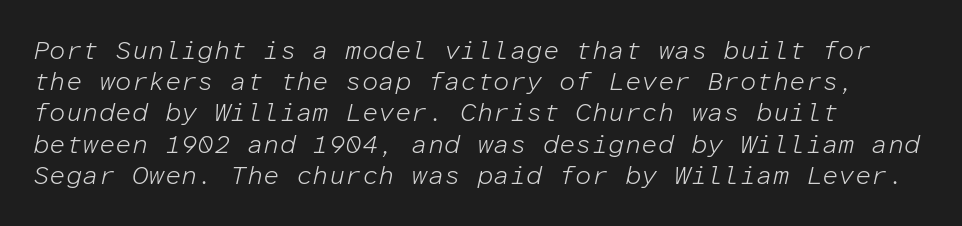
The image shows 26 px text type, italic (leaning right); set left-aligned, line spacing 1.2x, normal letter spacing, not underlined.
